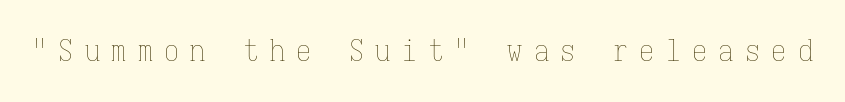
The image shows 30 px thin, condensed type, upright, monospaced; set unusually wide letter spacing (+0.38 em), not underlined; low stroke contrast and a medium x-height.
